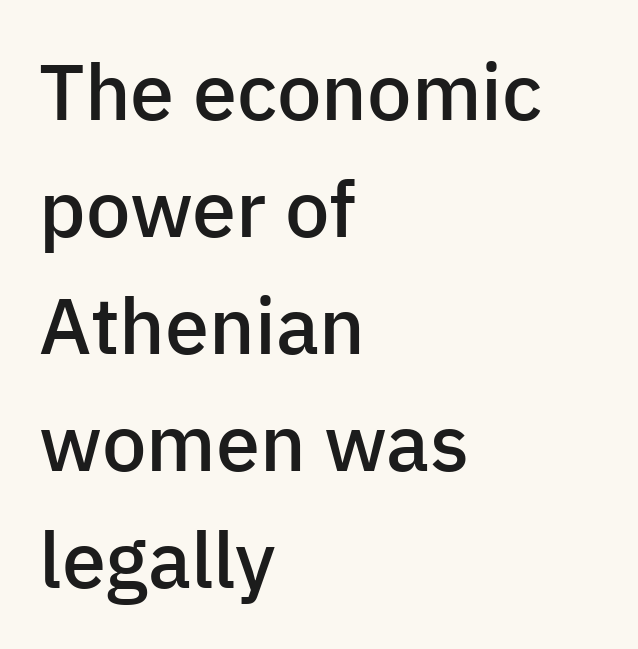
The image shows 79 px semibold sans-serif type, upright; set left-aligned, normal line spacing (1.48x), normal letter spacing, not underlined; low stroke contrast and a medium x-height.
